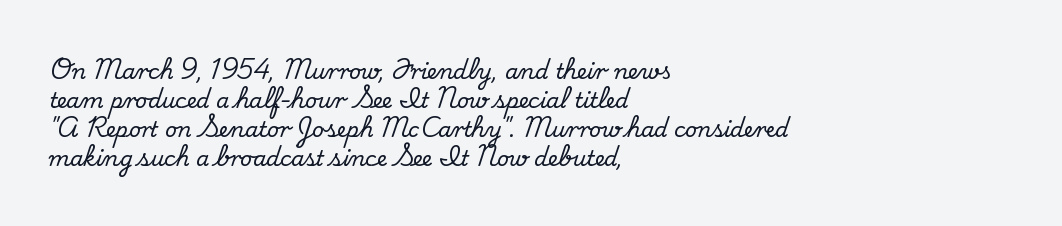
Does the leading feel generous? No, just average. Nobody touched the tracking dial on this one. Visually the block forms a straight wall on the left and a jagged coastline on the right.
